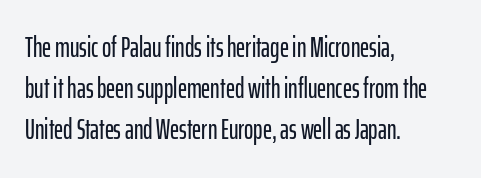
The image shows 28 px condensed sans-serif type, upright; set left-aligned, normal line spacing (1.47x), normal letter spacing, not underlined; low stroke contrast and a medium x-height.
